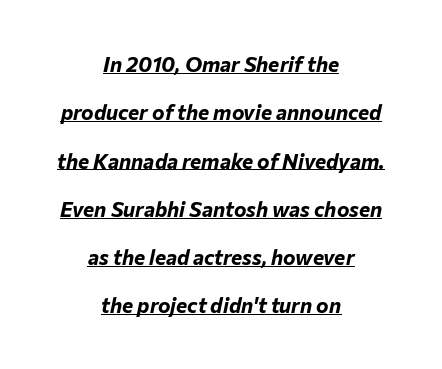
Q: Is the text bold? A: Yes.
Q: Is the text italic (slanted)? A: Yes, it leans right by about 12 degrees.
Q: Is the text underlined? A: Yes.
Q: How is the paragraph aligned? A: Centered.
Q: Is the spacing between letters normal or unusually wide? A: Normal.
Q: Is the spacing between lines tight, normal or loose? A: Loose.
